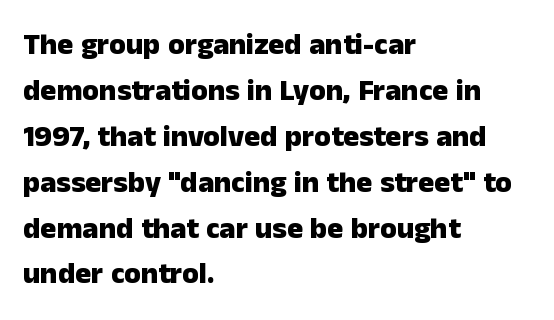
{"serif": "no", "italic": "no", "bold": "yes", "weight": "heavy", "width": "normal", "stroke_contrast": "low", "x_height": "medium", "monospaced": "no", "underline": "no", "align": "left", "line_spacing": "normal", "line_spacing_ratio": 1.53, "letter_spacing": "normal", "letter_spacing_em": 0.0, "glyph_px": 30}
